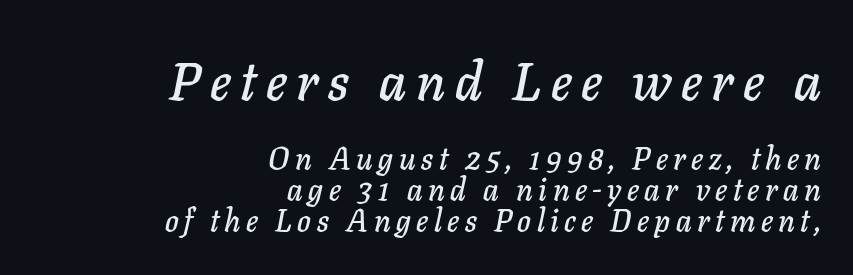
{"italic": "yes", "lean": "right", "slant_degrees": 11, "width": "normal", "stroke_contrast": "low", "x_height": "medium", "monospaced": "no", "underline": "no", "align": "right", "line_spacing": "tight", "line_spacing_ratio": 1.01, "larger_block": "first", "size_ratio": 1.74, "glyph_px": 54}
